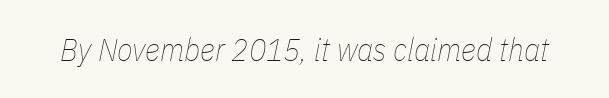
{"italic": "yes", "lean": "right", "slant_degrees": 11, "bold": "no", "weight": "thin", "width": "condensed", "stroke_contrast": "low", "x_height": "medium", "monospaced": "no", "underline": "no", "letter_spacing": "normal", "letter_spacing_em": 0.0, "glyph_px": 32}
